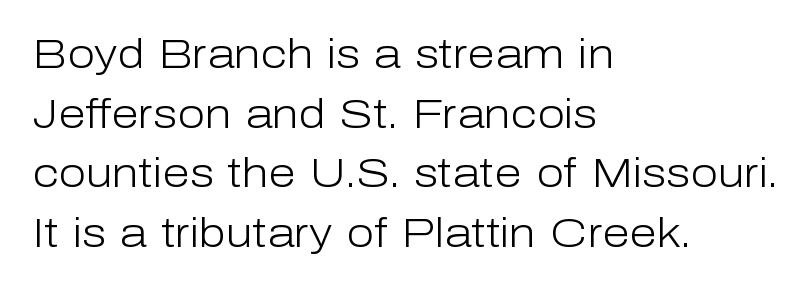
Character widths vary here, with narrow letters taking less room than wide ones. The weight tops out at a normal text grade. The type sits square on the baseline with zero lean. Each word holds together tightly as a unit, with standard inter-letter gaps.
